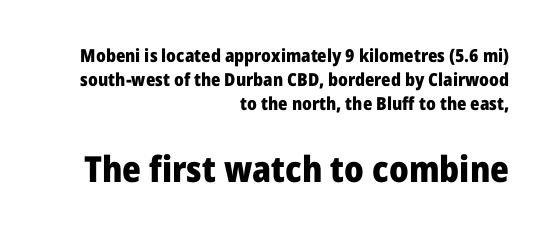
Q: Is the text bold? A: Yes.
Q: Is the text italic (slanted)? A: No, it is upright.
Q: Is the typeface a serif or a sans-serif typeface? A: Sans-serif.
Q: Is the text underlined? A: No.
Q: How is the paragraph aligned? A: Right-aligned.
Q: Is the spacing between letters normal or unusually wide? A: Normal.
Q: Is the spacing between lines tight, normal or loose? A: Normal.
Q: Which block of text is set in a larger size, the first (top) or the second (bottom)? A: The second (bottom) one.
Q: Width (condensed, normal, or wide)? A: Normal.
Q: Stroke contrast? A: Low.
Q: x-height? A: Medium.
Q: Monospaced? A: No.
